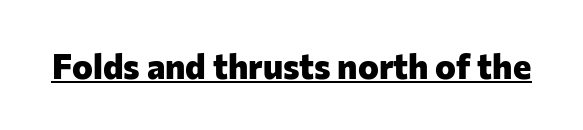
Q: Is the text bold? A: Yes.
Q: Is the text italic (slanted)? A: No, it is upright.
Q: Is the typeface a serif or a sans-serif typeface? A: Sans-serif.
Q: Is the text underlined? A: Yes.
Q: Is the spacing between letters normal or unusually wide? A: Normal.
Q: Width (condensed, normal, or wide)? A: Normal.
Q: Stroke contrast? A: Low.
Q: x-height? A: Medium.
Q: Monospaced? A: No.
